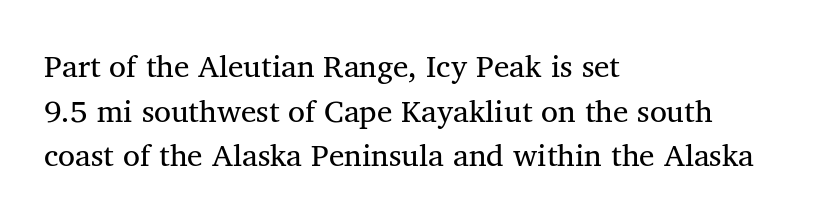
{"serif": "yes", "italic": "no", "bold": "no", "weight": "regular", "width": "normal", "stroke_contrast": "medium", "x_height": "medium", "monospaced": "no", "underline": "no", "align": "left", "line_spacing": "normal", "line_spacing_ratio": 1.44, "letter_spacing": "normal", "letter_spacing_em": 0.0, "glyph_px": 31}
